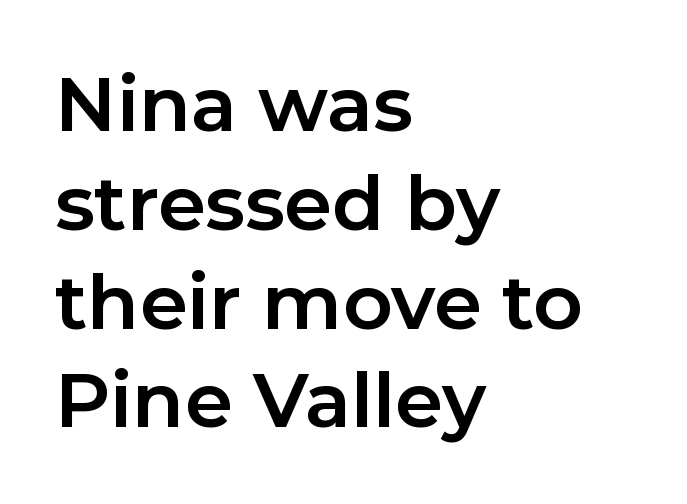
The image shows 76 px bold sans-serif type, upright; set left-aligned, normal line spacing (1.3x), normal letter spacing, not underlined; low stroke contrast and a medium x-height.
